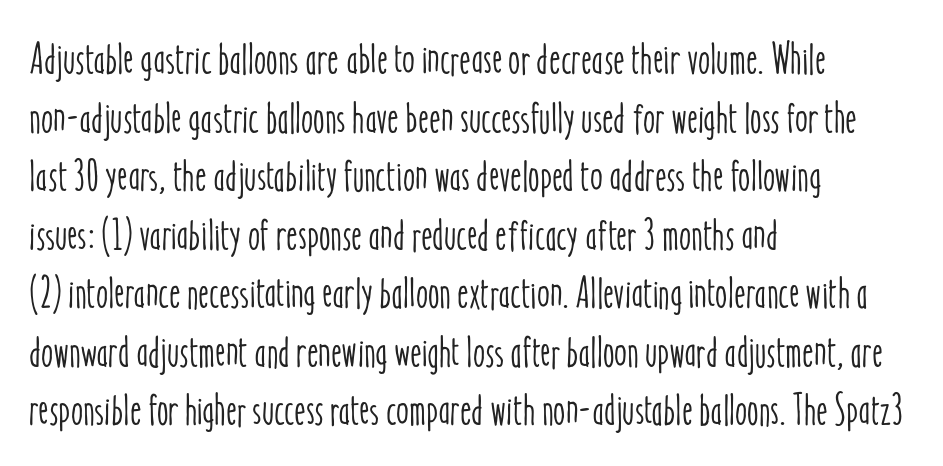
The image shows 44 px condensed type, upright; set left-aligned, normal line spacing (1.33x), normal letter spacing, not underlined; low stroke contrast and a medium x-height.
